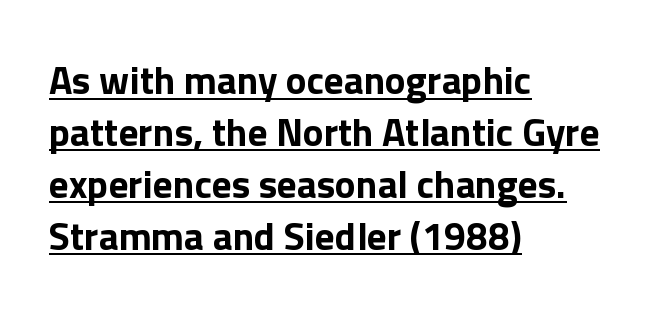
Q: Is the text bold? A: Yes.
Q: Is the text italic (slanted)? A: No, it is upright.
Q: Is the typeface a serif or a sans-serif typeface? A: Sans-serif.
Q: Is the text underlined? A: Yes.
Q: How is the paragraph aligned? A: Left-aligned.
Q: Is the spacing between letters normal or unusually wide? A: Normal.
Q: Is the spacing between lines tight, normal or loose? A: Normal.
Q: Width (condensed, normal, or wide)? A: Normal.
Q: x-height? A: Medium.
Q: Monospaced? A: No.
